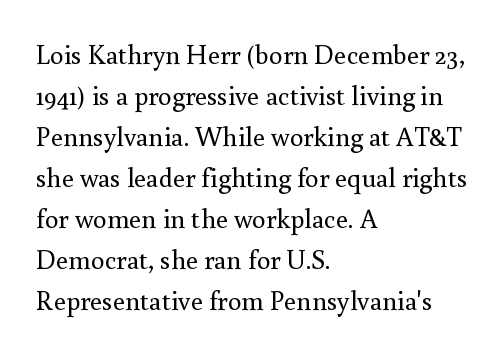
Q: Is the text bold? A: No.
Q: Is the text italic (slanted)? A: No, it is upright.
Q: Is the text underlined? A: No.
Q: How is the paragraph aligned? A: Left-aligned.
Q: Is the spacing between letters normal or unusually wide? A: Normal.
Q: Is the spacing between lines tight, normal or loose? A: Normal.
